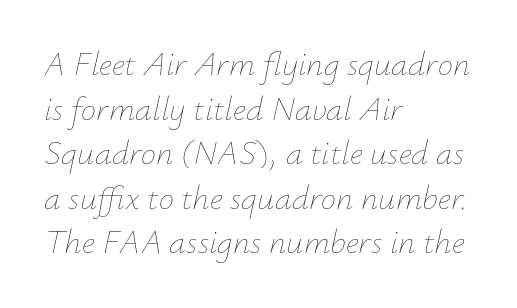
{"italic": "yes", "lean": "right", "slant_degrees": 12, "bold": "no", "weight": "thin", "width": "normal", "stroke_contrast": "low", "x_height": "small", "monospaced": "no", "underline": "no", "align": "left", "line_spacing": "normal", "line_spacing_ratio": 1.31, "letter_spacing": "normal", "letter_spacing_em": 0.0, "glyph_px": 34}
